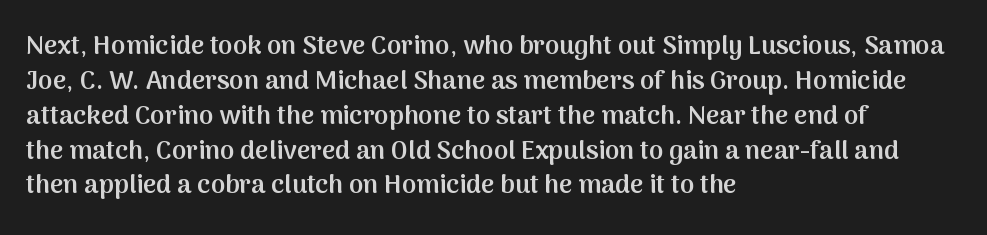
These words are printed semibold, heavier than regular yet not bold. If you measured baseline to baseline, you'd find a middling distance. Upright lettering throughout. Plain, unruled lines of type. Characters follow at the spacing the type designer built in. The lines in this sample share a left origin and differ only in where they stop.
